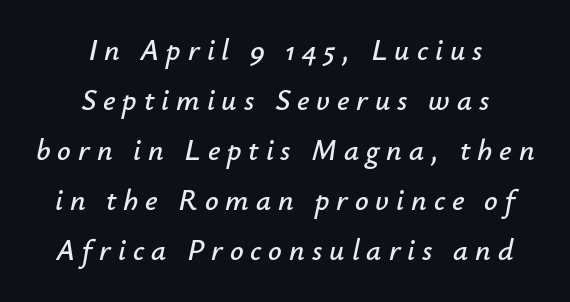
The image shows 30 px text type, italic (leaning right); set centered, normal line spacing (1.67x), unusually wide letter spacing (+0.23 em), not underlined; low stroke contrast and a small x-height.
